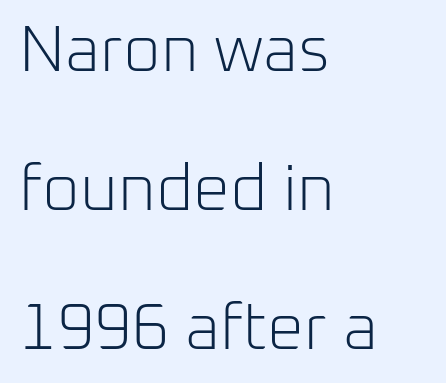
Q: Is the text bold? A: No.
Q: Is the text italic (slanted)? A: No, it is upright.
Q: Is the typeface a serif or a sans-serif typeface? A: Sans-serif.
Q: Is the text underlined? A: No.
Q: How is the paragraph aligned? A: Left-aligned.
Q: Is the spacing between letters normal or unusually wide? A: Normal.
Q: Is the spacing between lines tight, normal or loose? A: Loose.
Q: Width (condensed, normal, or wide)? A: Normal.
Q: Stroke contrast? A: Low.
Q: x-height? A: Medium.
Q: Monospaced? A: No.
